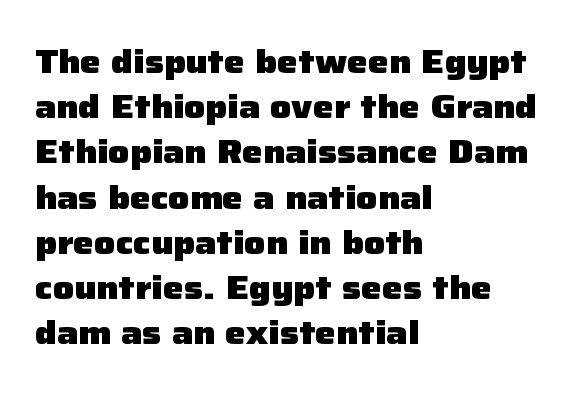
The horizontal fit of the characters is conventional and even. The line-height multiplier appears to be the usual default. Underline: absent. Spacing verdict: proportional, widths tailored to each character.
